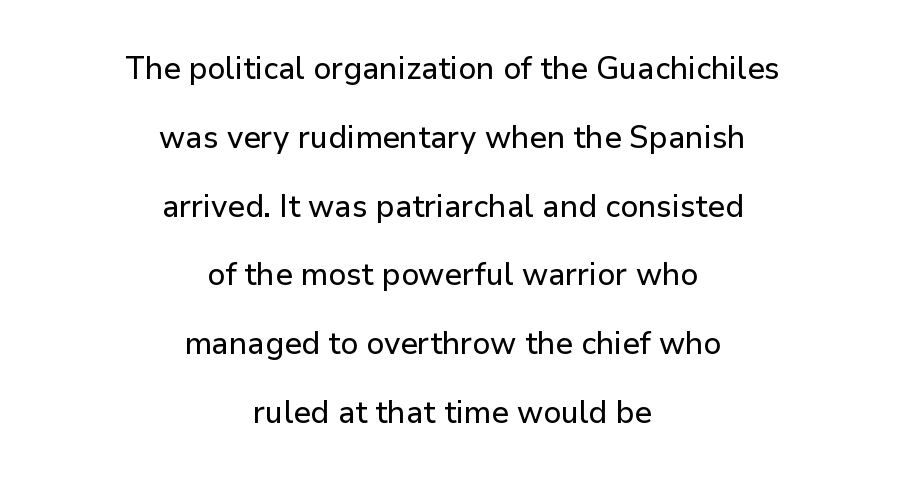
The image shows 32 px sans-serif type, upright; set centered, loose line spacing (2.15x), normal letter spacing, not underlined; low stroke contrast and a medium x-height.
